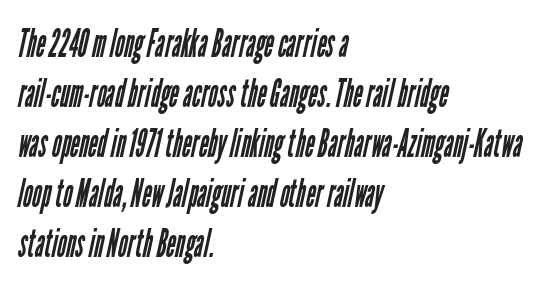
The image shows 40 px regular-weight, condensed sans-serif type; set left-aligned, normal line spacing (1.25x), normal letter spacing, not underlined; low stroke contrast and a medium x-height.
